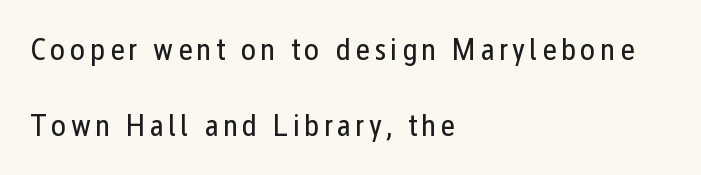
The image shows 32 px regular-weight, condensed sans-serif type, upright; set left-aligned, loose line spacing (2.39x), not underlined; low stroke contrast and a medium x-height.
